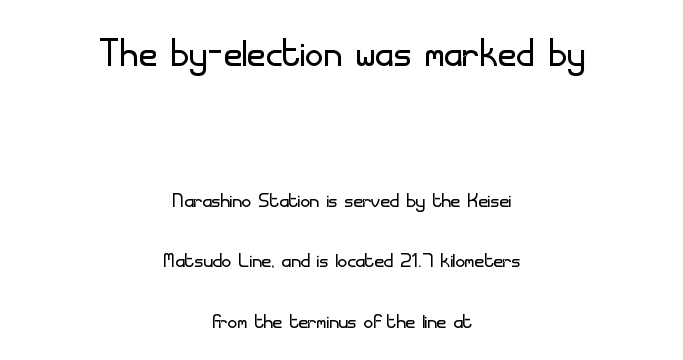
{"serif": "no", "italic": "no", "bold": "no", "weight": "light", "width": "normal", "stroke_contrast": "low", "x_height": "small", "monospaced": "no", "underline": "no", "align": "center", "line_spacing": "loose", "line_spacing_ratio": 2.33, "letter_spacing": "normal", "letter_spacing_em": 0.0, "larger_block": "first", "size_ratio": 1.96, "glyph_px": 51}
